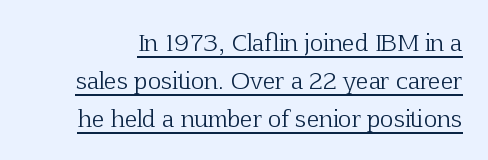
The image shows 23 px text type, upright; set normal line spacing (1.65x), normal letter spacing, underlined.
